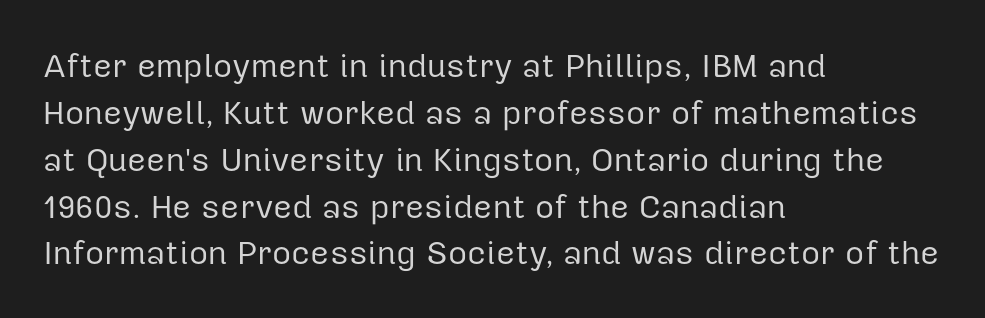
The image shows 33 px regular-weight sans-serif type, upright; set left-aligned, normal line spacing (1.42x), normal letter spacing, not underlined; low stroke contrast and a medium x-height.
